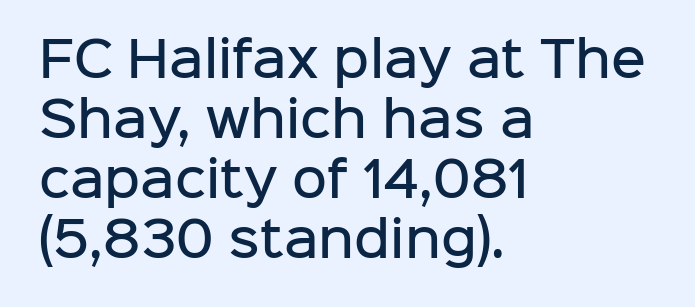
The image shows 48 px semibold sans-serif type, upright; set left-aligned, normal line spacing (1.25x), normal letter spacing, not underlined; low stroke contrast and a medium x-height.
